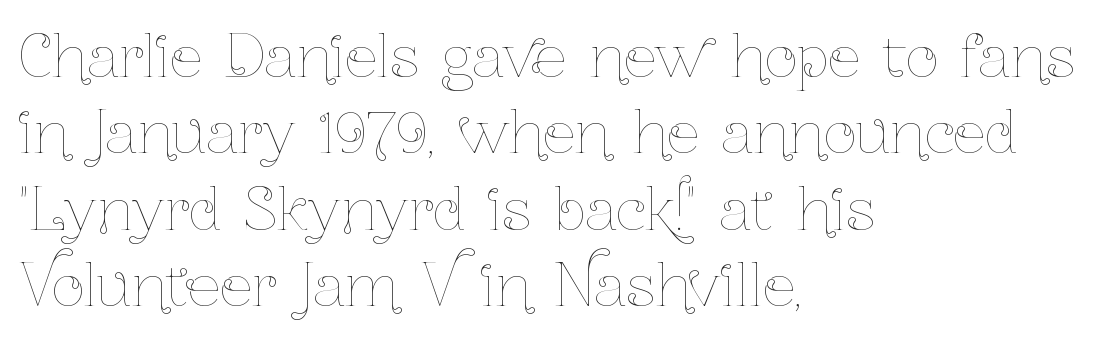
Q: Is the text bold? A: No.
Q: Is the text italic (slanted)? A: No, it is upright.
Q: Is the text underlined? A: No.
Q: How is the paragraph aligned? A: Left-aligned.
Q: Is the spacing between letters normal or unusually wide? A: Normal.
Q: Is the spacing between lines tight, normal or loose? A: Normal.
Q: Width (condensed, normal, or wide)? A: Condensed.
Q: Stroke contrast? A: Low.
Q: x-height? A: Medium.
Q: Monospaced? A: No.
